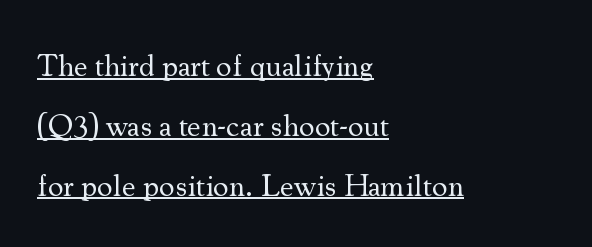
Q: Is the text bold? A: No.
Q: Is the text italic (slanted)? A: No, it is upright.
Q: Is the typeface a serif or a sans-serif typeface? A: Serif.
Q: Is the text underlined? A: Yes.
Q: How is the paragraph aligned? A: Left-aligned.
Q: Is the spacing between letters normal or unusually wide? A: Normal.
Q: Is the spacing between lines tight, normal or loose? A: Loose.
Q: Width (condensed, normal, or wide)? A: Normal.
Q: Stroke contrast? A: Medium.
Q: x-height? A: Small.
Q: Monospaced? A: No.
